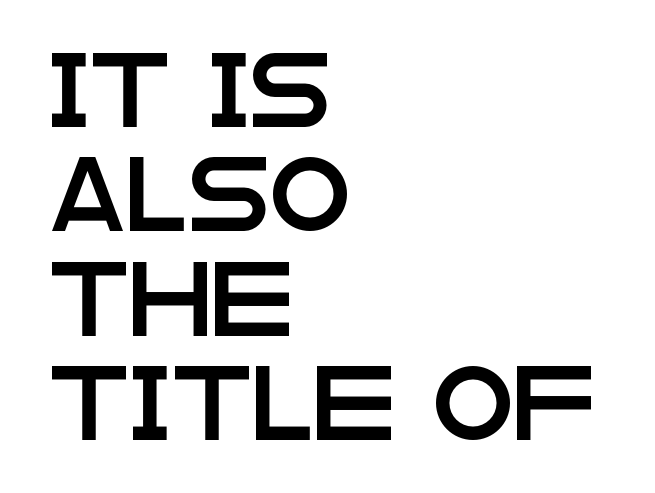
The image shows 74 px wide sans-serif type, upright; set left-aligned, normal line spacing (1.41x), normal letter spacing, not underlined; low stroke contrast and a large x-height.
